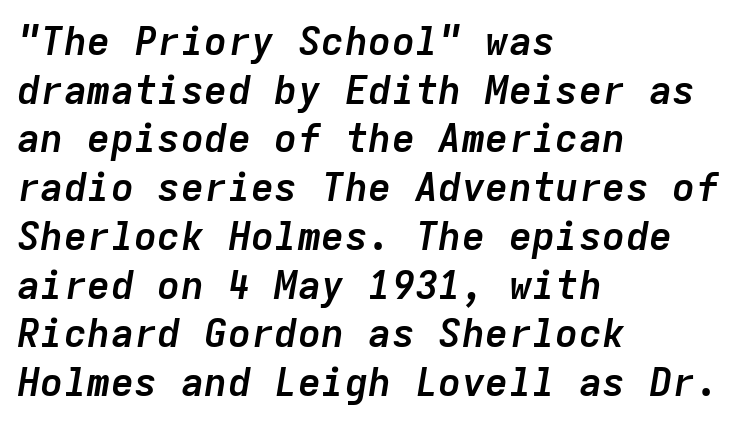
The glyphs look as if they've been sheared to an angle. Typographic density is high because the face is bold. Fixed-width glyphs throughout — classic coding-font behaviour. The rendering anchors every line to the left-hand side. Check under the words: just untouched page.
